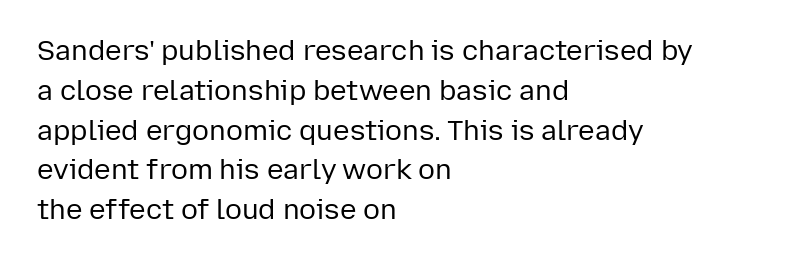
Q: Is the text bold? A: No.
Q: Is the text italic (slanted)? A: No, it is upright.
Q: Is the typeface a serif or a sans-serif typeface? A: Sans-serif.
Q: Is the text underlined? A: No.
Q: How is the paragraph aligned? A: Left-aligned.
Q: Is the spacing between letters normal or unusually wide? A: Normal.
Q: Is the spacing between lines tight, normal or loose? A: Normal.
Q: Width (condensed, normal, or wide)? A: Normal.
Q: Stroke contrast? A: Low.
Q: x-height? A: Medium.
Q: Monospaced? A: No.
